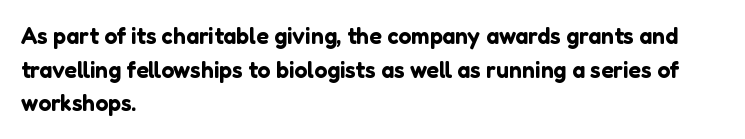
Q: Is the text italic (slanted)? A: No, it is upright.
Q: Is the text underlined? A: No.
Q: How is the paragraph aligned? A: Left-aligned.
Q: Is the spacing between letters normal or unusually wide? A: Normal.
Q: Is the spacing between lines tight, normal or loose? A: Normal.
